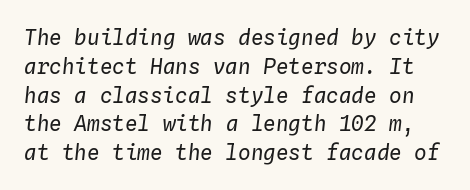
Q: Is the text bold? A: No.
Q: Is the text italic (slanted)? A: Yes, it leans right by about 4 degrees.
Q: Is the text underlined? A: No.
Q: Is the spacing between letters normal or unusually wide? A: Normal.
Q: Is the spacing between lines tight, normal or loose? A: Normal.
